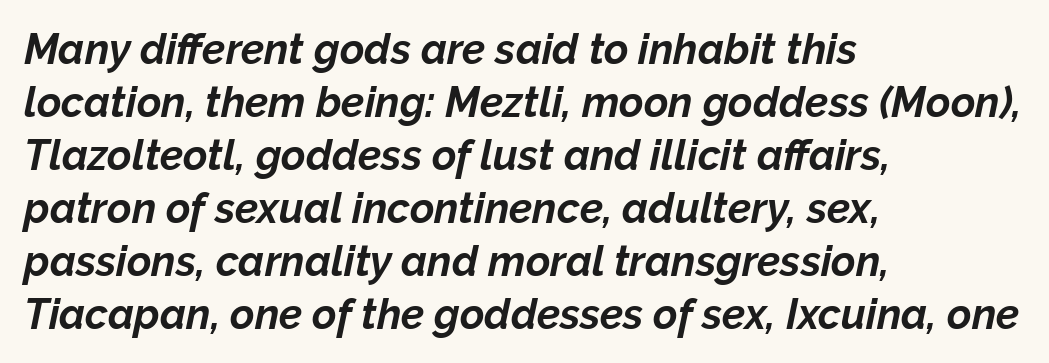
Q: Is the text bold? A: Yes.
Q: Is the text italic (slanted)? A: Yes, it leans right by about 12 degrees.
Q: Is the text underlined? A: No.
Q: How is the paragraph aligned? A: Left-aligned.
Q: Is the spacing between letters normal or unusually wide? A: Normal.
Q: Is the spacing between lines tight, normal or loose? A: Normal.
Q: Width (condensed, normal, or wide)? A: Normal.
Q: Stroke contrast? A: Low.
Q: x-height? A: Medium.
Q: Monospaced? A: No.
